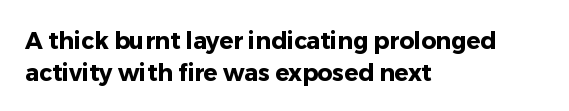
The image shows 23 px bold type, upright; set left-aligned, normal line spacing (1.37x), normal letter spacing, not underlined.
